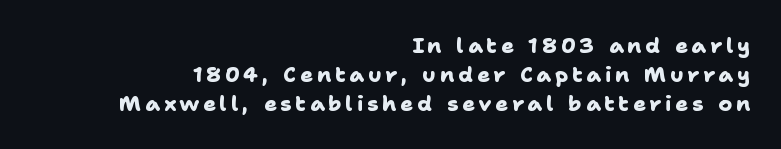
Q: Is the text bold? A: Yes.
Q: Is the text underlined? A: No.
Q: How is the paragraph aligned? A: Right-aligned.
Q: Is the spacing between lines tight, normal or loose? A: Normal.
